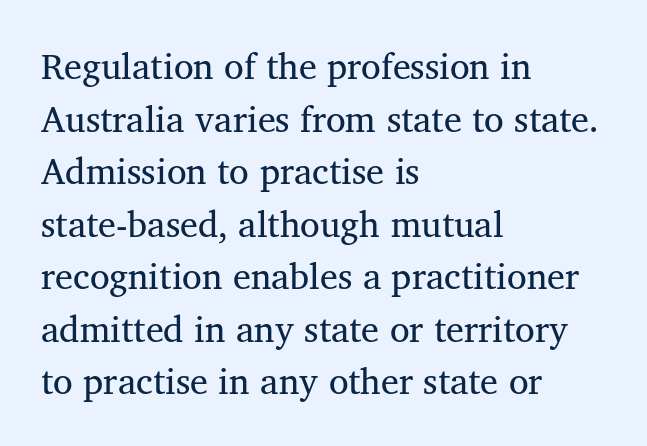
The image shows 36 px regular-weight serif type, upright; set left-aligned, normal line spacing (1.46x), normal letter spacing, not underlined; medium stroke contrast and a medium x-height.
